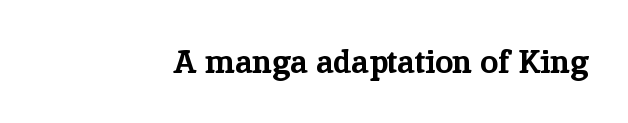
The image shows 32 px bold serif type, upright; set normal letter spacing, not underlined; low stroke contrast and a medium x-height.
